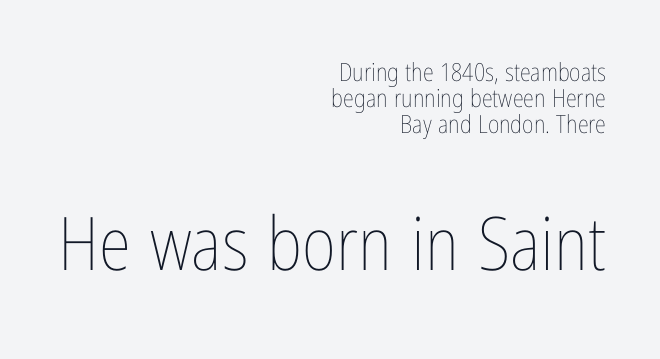
The image shows 74 px thin, condensed type, upright; set right-aligned, tight line spacing (1.04x), normal letter spacing, not underlined; the second (bottom) block is 2.96x larger; low stroke contrast and a medium x-height.
